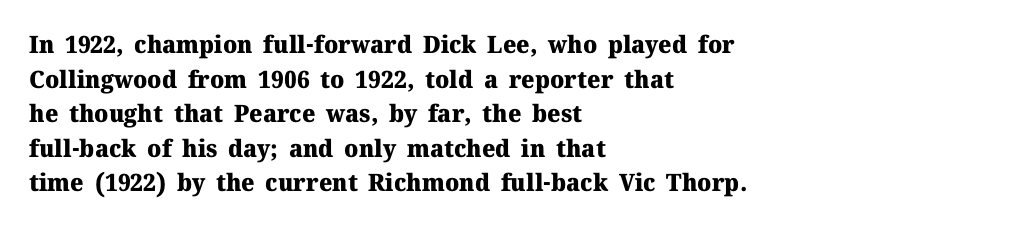
{"italic": "no", "bold": "yes", "underline": "no", "align": "left", "line_spacing": "normal", "line_spacing_ratio": 1.44, "letter_spacing": "normal", "letter_spacing_em": 0.0, "glyph_px": 24}
